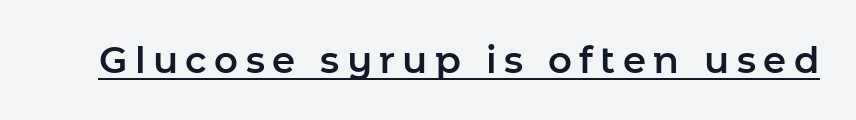
Q: Is the text italic (slanted)? A: No, it is upright.
Q: Is the typeface a serif or a sans-serif typeface? A: Sans-serif.
Q: Is the text underlined? A: Yes.
Q: Is the spacing between letters normal or unusually wide? A: Unusually wide.
Q: Width (condensed, normal, or wide)? A: Normal.
Q: Stroke contrast? A: Low.
Q: x-height? A: Medium.
Q: Monospaced? A: No.
